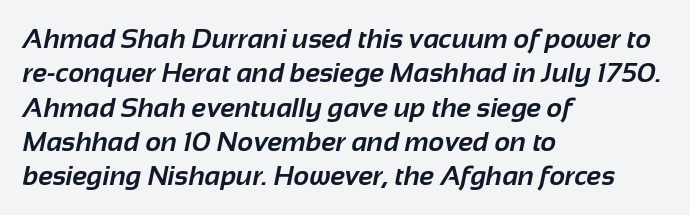
Q: Is the text bold? A: Yes.
Q: Is the text underlined? A: No.
Q: How is the paragraph aligned? A: Left-aligned.
Q: Is the spacing between letters normal or unusually wide? A: Normal.
Q: Is the spacing between lines tight, normal or loose? A: Normal.
